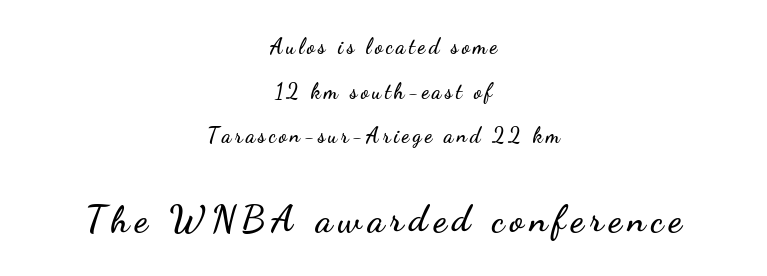
Q: Is the text italic (slanted)? A: Yes.
Q: Is the typeface a serif or a sans-serif typeface? A: Sans-serif.
Q: Is the text underlined? A: No.
Q: How is the paragraph aligned? A: Centered.
Q: Is the spacing between lines tight, normal or loose? A: Loose.
Q: Which block of text is set in a larger size, the first (top) or the second (bottom)? A: The second (bottom) one.
Q: Width (condensed, normal, or wide)? A: Wide.
Q: Stroke contrast? A: Low.
Q: x-height? A: Small.
Q: Monospaced? A: No.
